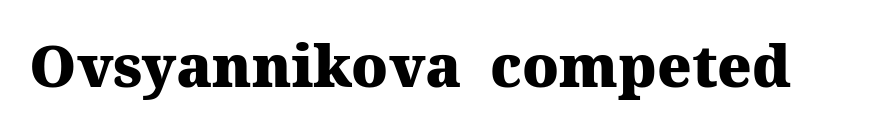
The image shows 58 px heavy serif type, upright; set normal letter spacing, not underlined; medium stroke contrast and a medium x-height.
